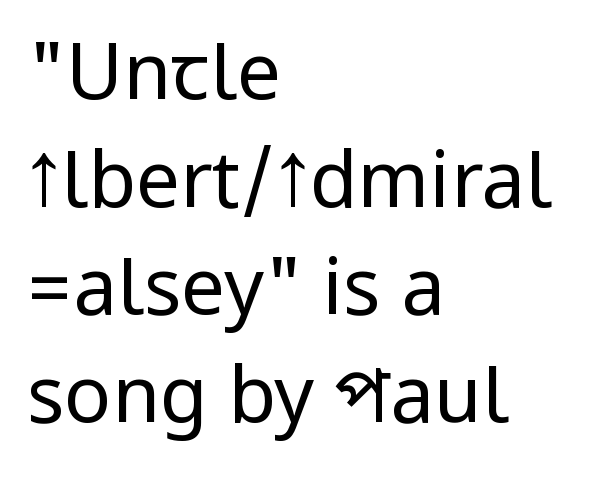
This sample uses plain, unmodified letter spacing. Type without underlining. Leading: standard. Posture: vertical. Nope, no serifs anywhere on these letters. The passage is arranged the way most books set body copy — flush left.
